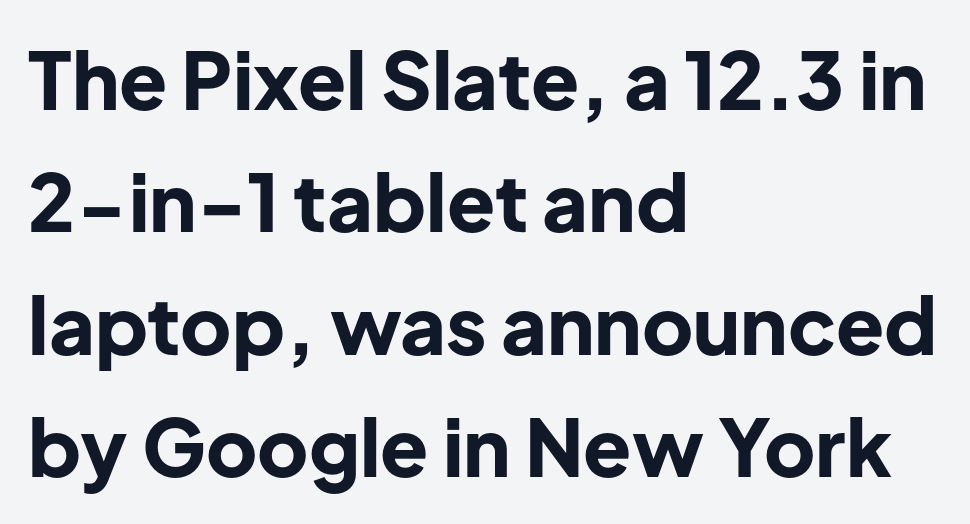
Q: Is the text bold? A: Yes.
Q: Is the text italic (slanted)? A: No, it is upright.
Q: Is the typeface a serif or a sans-serif typeface? A: Sans-serif.
Q: Is the text underlined? A: No.
Q: How is the paragraph aligned? A: Left-aligned.
Q: Is the spacing between letters normal or unusually wide? A: Normal.
Q: Is the spacing between lines tight, normal or loose? A: Normal.
Q: Width (condensed, normal, or wide)? A: Normal.
Q: Stroke contrast? A: Low.
Q: x-height? A: Medium.
Q: Monospaced? A: No.
